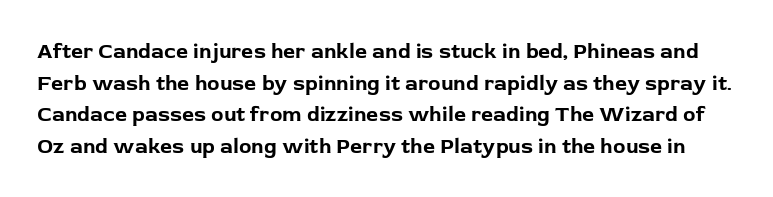
Q: Is the text bold? A: Yes.
Q: Is the text italic (slanted)? A: No, it is upright.
Q: Is the text underlined? A: No.
Q: Is the spacing between letters normal or unusually wide? A: Normal.
Q: Is the spacing between lines tight, normal or loose? A: Normal.
